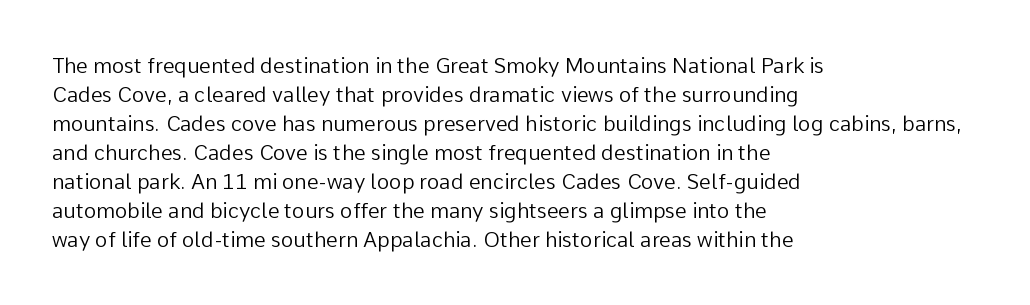
Q: Is the text bold? A: No.
Q: Is the text italic (slanted)? A: No, it is upright.
Q: Is the text underlined? A: No.
Q: How is the paragraph aligned? A: Left-aligned.
Q: Is the spacing between letters normal or unusually wide? A: Normal.
Q: Is the spacing between lines tight, normal or loose? A: Normal.
